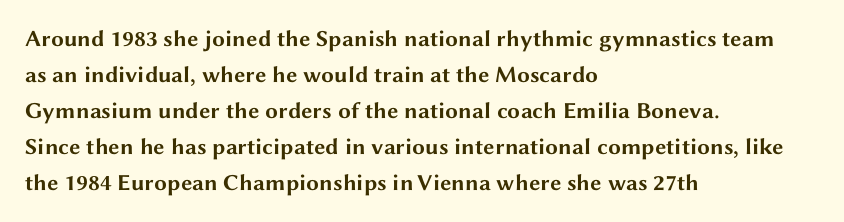
{"italic": "no", "bold": "yes", "underline": "no", "align": "left", "line_spacing": "normal", "line_spacing_ratio": 1.57, "letter_spacing": "normal", "letter_spacing_em": 0.0, "glyph_px": 23}
